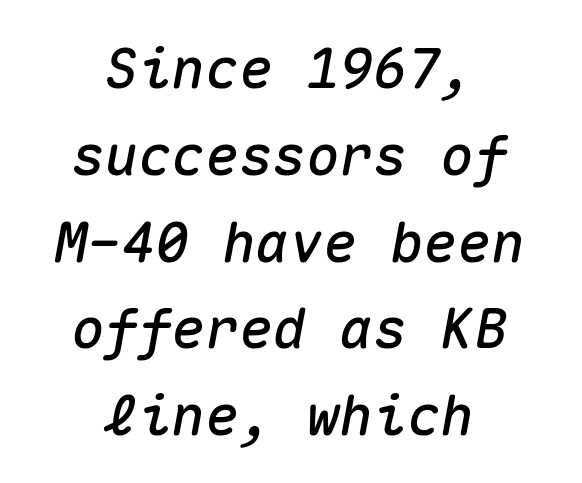
Q: Is the text italic (slanted)? A: Yes, it leans right by about 10 degrees.
Q: Is the text underlined? A: No.
Q: How is the paragraph aligned? A: Centered.
Q: Is the spacing between letters normal or unusually wide? A: Normal.
Q: Is the spacing between lines tight, normal or loose? A: Normal.
Q: Width (condensed, normal, or wide)? A: Normal.
Q: Stroke contrast? A: Medium.
Q: x-height? A: Medium.
Q: Monospaced? A: Yes.
